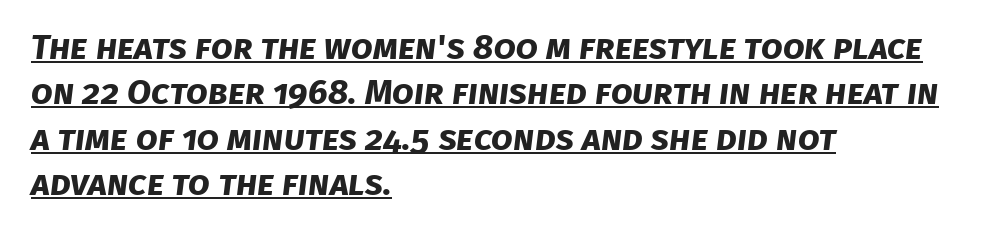
{"serif": "no", "bold": "yes", "weight": "bold", "width": "normal", "stroke_contrast": "low", "x_height": "large", "monospaced": "no", "underline": "yes", "align": "left", "line_spacing": "normal", "line_spacing_ratio": 1.3, "letter_spacing": "normal", "letter_spacing_em": 0.0, "glyph_px": 35}
